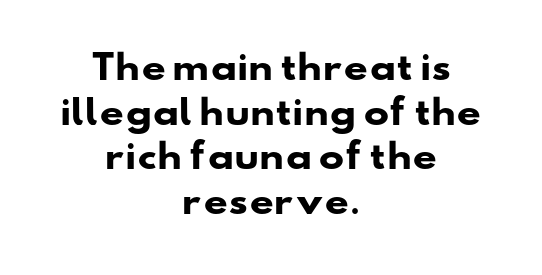
Q: Is the text bold? A: Yes.
Q: Is the typeface a serif or a sans-serif typeface? A: Sans-serif.
Q: Is the text underlined? A: No.
Q: How is the paragraph aligned? A: Centered.
Q: Is the spacing between letters normal or unusually wide? A: Normal.
Q: Is the spacing between lines tight, normal or loose? A: Normal.
Q: Width (condensed, normal, or wide)? A: Wide.
Q: Stroke contrast? A: Low.
Q: x-height? A: Small.
Q: Monospaced? A: No.
